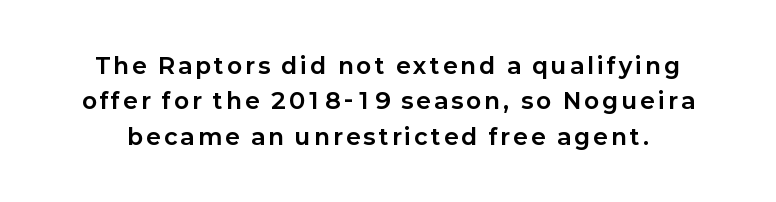
{"italic": "no", "bold": "yes", "underline": "no", "line_spacing": "normal", "line_spacing_ratio": 1.61, "glyph_px": 22}
